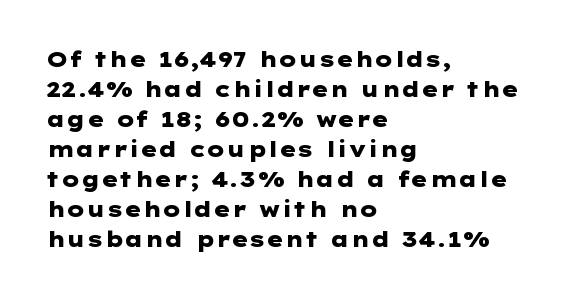
{"italic": "no", "bold": "yes", "underline": "no", "align": "left", "line_spacing": "normal", "line_spacing_ratio": 1.43, "letter_spacing": "normal", "letter_spacing_em": 0.0, "glyph_px": 21}
